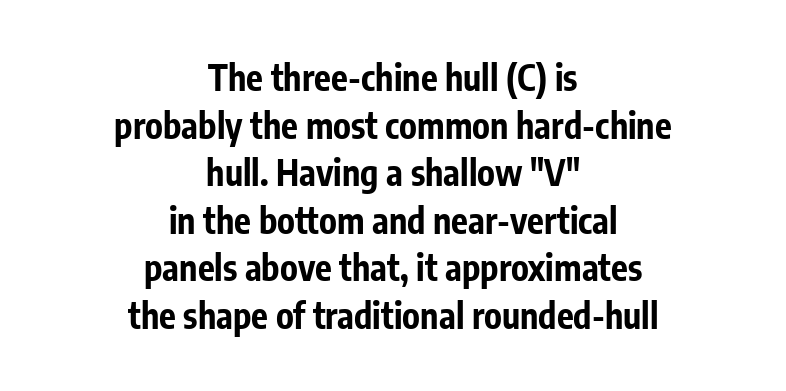
Q: Is the text bold? A: Yes.
Q: Is the text italic (slanted)? A: No, it is upright.
Q: Is the typeface a serif or a sans-serif typeface? A: Sans-serif.
Q: Is the text underlined? A: No.
Q: How is the paragraph aligned? A: Centered.
Q: Is the spacing between letters normal or unusually wide? A: Normal.
Q: Is the spacing between lines tight, normal or loose? A: Normal.
Q: Width (condensed, normal, or wide)? A: Condensed.
Q: Stroke contrast? A: Low.
Q: x-height? A: Medium.
Q: Monospaced? A: No.
